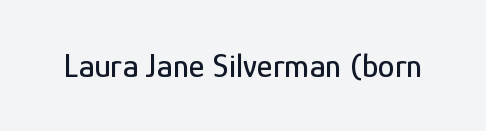
The image shows 34 px condensed sans-serif type, upright; set normal letter spacing, not underlined; low stroke contrast and a medium x-height.
